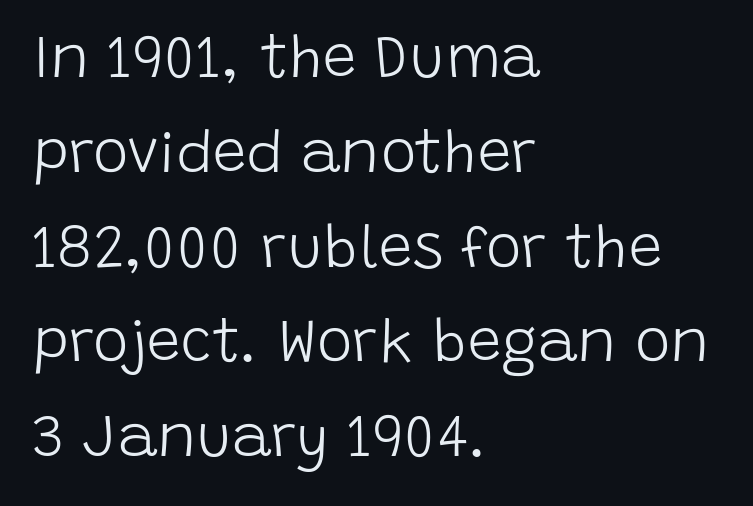
You can tell from the bare stems that sans-serif type was used. Reading down the block, your eye returns to a fixed left position each line. The face used here is proportionally spaced, like ordinary book or web type. Letter spacing: default.
